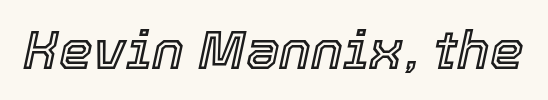
{"italic": "yes", "lean": "right", "slant_degrees": 12, "width": "normal", "x_height": "medium", "monospaced": "no", "underline": "no", "letter_spacing": "normal", "letter_spacing_em": 0.0, "glyph_px": 54}
